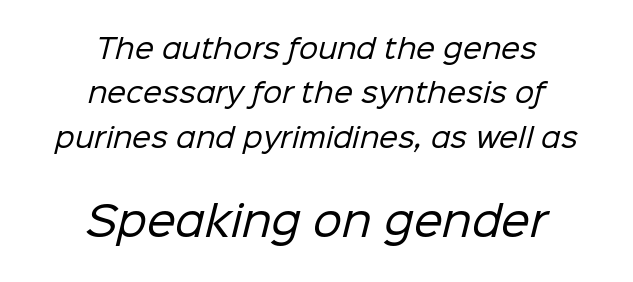
Does the bottom block carry the larger type? Yes, it does. A student would call this center alignment; a typographer would say set centered. Successive baselines arrive at the customary interval. A clean baseline with only descenders dipping below it.
